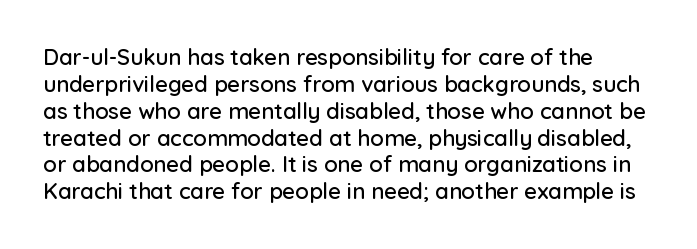
The gaps between neighbouring characters are ordinary and unremarkable. Is there any slant? The stems are plumb. Lines of text with bare space underneath.
